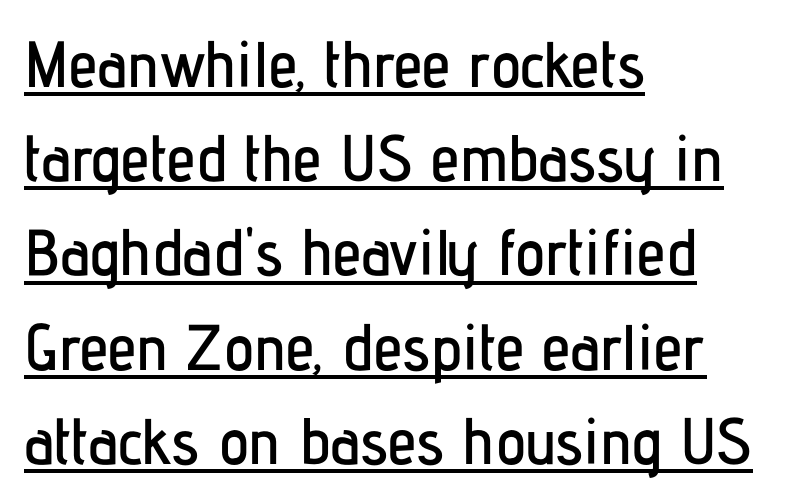
Q: Is the text italic (slanted)? A: No, it is upright.
Q: Is the typeface a serif or a sans-serif typeface? A: Sans-serif.
Q: Is the text underlined? A: Yes.
Q: How is the paragraph aligned? A: Left-aligned.
Q: Is the spacing between letters normal or unusually wide? A: Normal.
Q: Is the spacing between lines tight, normal or loose? A: Normal.
Q: Width (condensed, normal, or wide)? A: Condensed.
Q: Stroke contrast? A: Low.
Q: x-height? A: Medium.
Q: Monospaced? A: No.
